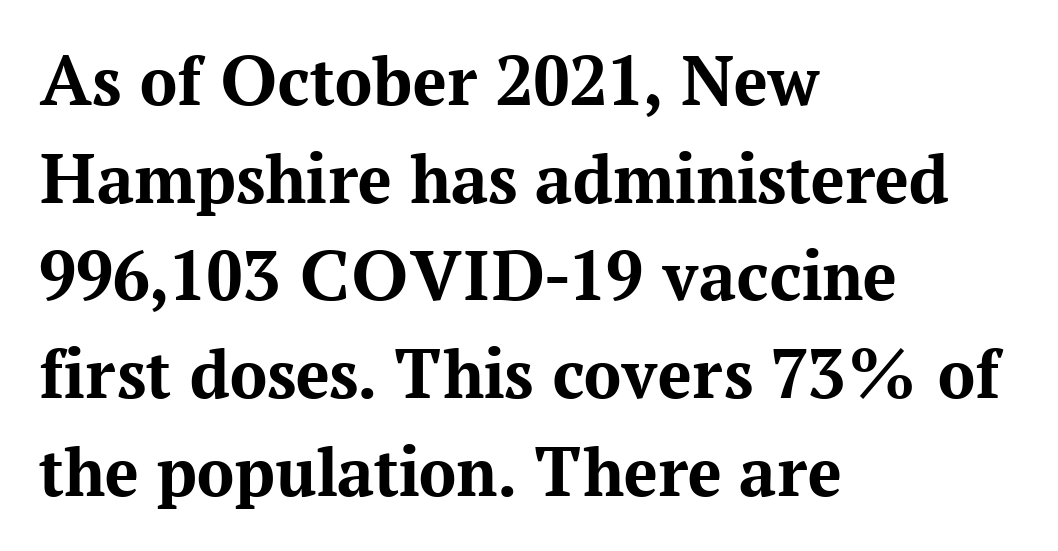
The image shows 74 px bold serif type, upright; set left-aligned, normal line spacing (1.32x), normal letter spacing, not underlined; medium stroke contrast and a medium x-height.
